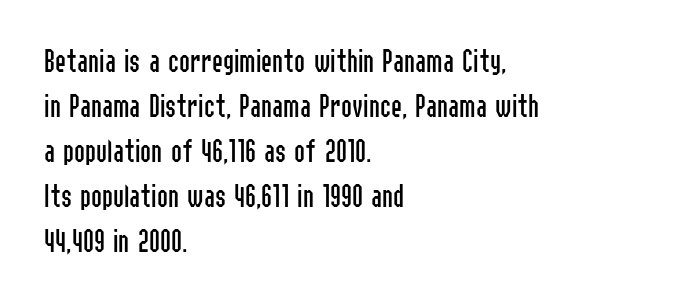
Q: Is the text bold? A: No.
Q: Is the text italic (slanted)? A: No, it is upright.
Q: Is the typeface a serif or a sans-serif typeface? A: Sans-serif.
Q: Is the text underlined? A: No.
Q: How is the paragraph aligned? A: Left-aligned.
Q: Is the spacing between letters normal or unusually wide? A: Normal.
Q: Is the spacing between lines tight, normal or loose? A: Normal.
Q: Width (condensed, normal, or wide)? A: Condensed.
Q: Stroke contrast? A: Low.
Q: x-height? A: Medium.
Q: Monospaced? A: No.
